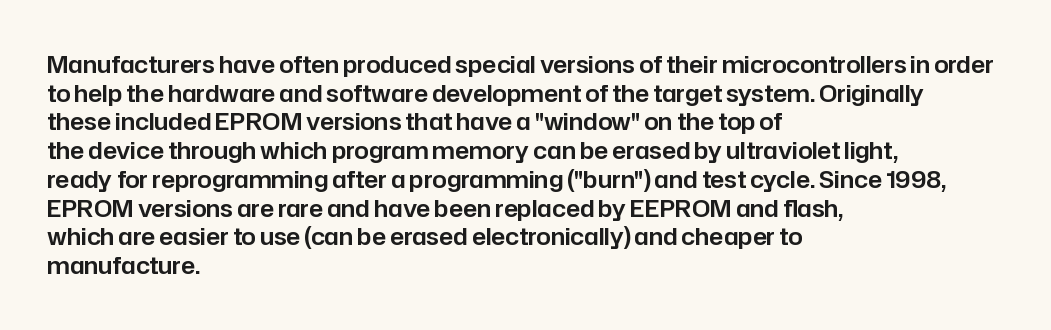
Q: Is the text italic (slanted)? A: No, it is upright.
Q: Is the text underlined? A: No.
Q: How is the paragraph aligned? A: Left-aligned.
Q: Is the spacing between letters normal or unusually wide? A: Normal.
Q: Is the spacing between lines tight, normal or loose? A: Normal.
